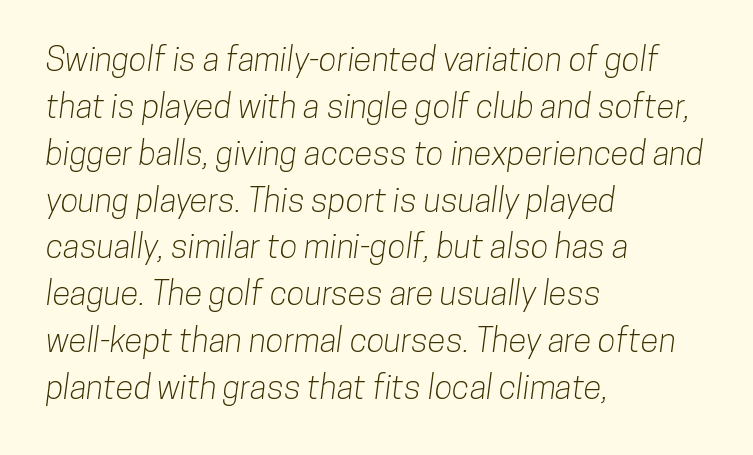
Q: Is the typeface a serif or a sans-serif typeface? A: Sans-serif.
Q: Is the text underlined? A: No.
Q: How is the paragraph aligned? A: Left-aligned.
Q: Is the spacing between letters normal or unusually wide? A: Normal.
Q: Is the spacing between lines tight, normal or loose? A: Normal.
Q: Width (condensed, normal, or wide)? A: Condensed.
Q: Stroke contrast? A: Low.
Q: x-height? A: Medium.
Q: Monospaced? A: No.
